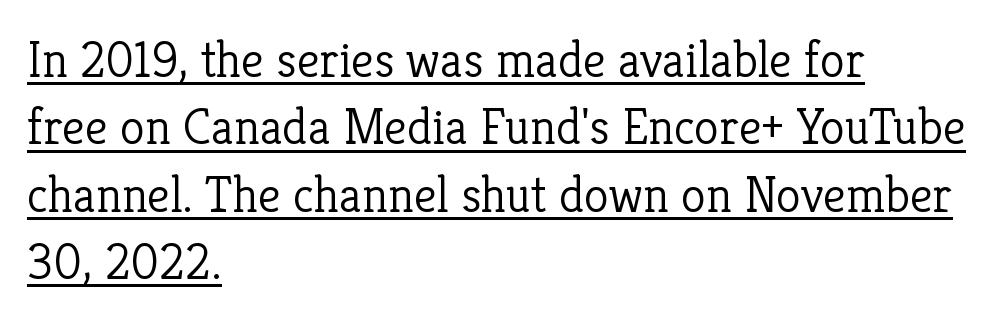
{"serif": "yes", "italic": "no", "bold": "no", "weight": "light", "width": "normal", "stroke_contrast": "low", "x_height": "medium", "monospaced": "no", "underline": "yes", "align": "left", "line_spacing": "normal", "line_spacing_ratio": 1.32, "letter_spacing": "normal", "letter_spacing_em": 0.0, "glyph_px": 51}
